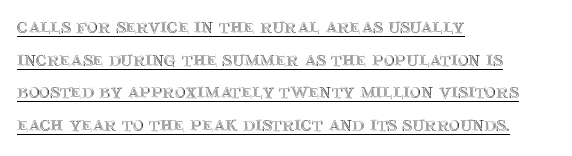
The image shows 21 px text type, upright; set left-aligned, normal line spacing (1.55x), normal letter spacing, underlined.
